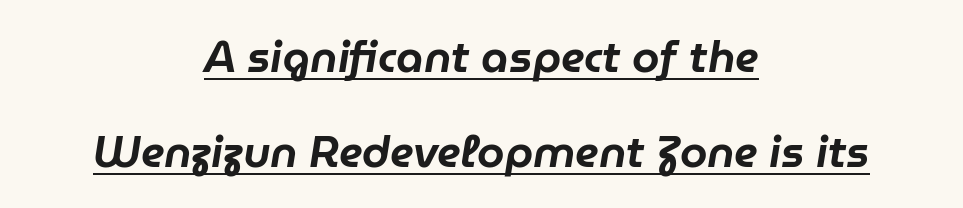
Teacher's note: observe the equal gaps on both sides — that is centered alignment. Descenders here cross a horizontal rule under the line. The rendering applies a slant to the glyphs. These lines are rendered in a variable-pitch font.
